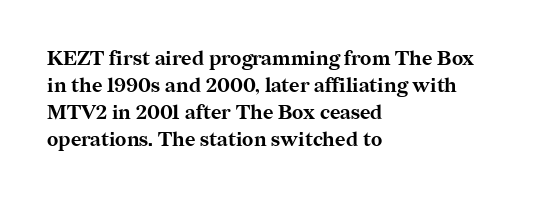
Q: Is the text bold? A: Yes.
Q: Is the text italic (slanted)? A: No, it is upright.
Q: Is the text underlined? A: No.
Q: How is the paragraph aligned? A: Left-aligned.
Q: Is the spacing between letters normal or unusually wide? A: Normal.
Q: Is the spacing between lines tight, normal or loose? A: Normal.
